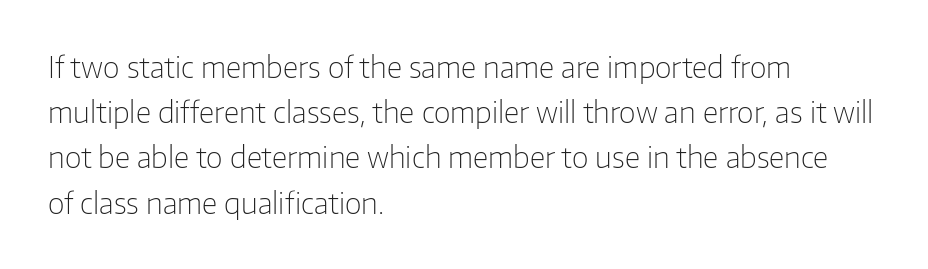
{"serif": "no", "italic": "no", "bold": "no", "weight": "light", "width": "normal", "stroke_contrast": "low", "x_height": "medium", "monospaced": "no", "underline": "no", "align": "left", "line_spacing": "normal", "line_spacing_ratio": 1.56, "letter_spacing": "normal", "letter_spacing_em": 0.0, "glyph_px": 29}
